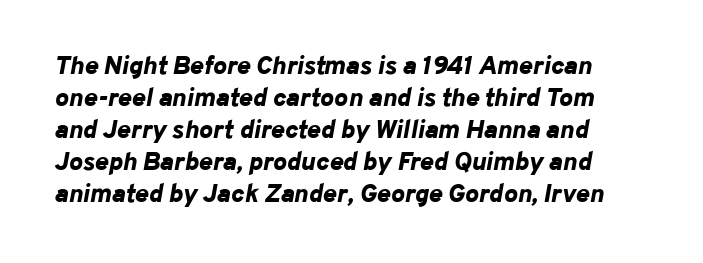
Q: Is the text bold? A: Yes.
Q: Is the text italic (slanted)? A: Yes, it leans right by about 10 degrees.
Q: Is the text underlined? A: No.
Q: How is the paragraph aligned? A: Left-aligned.
Q: Is the spacing between letters normal or unusually wide? A: Normal.
